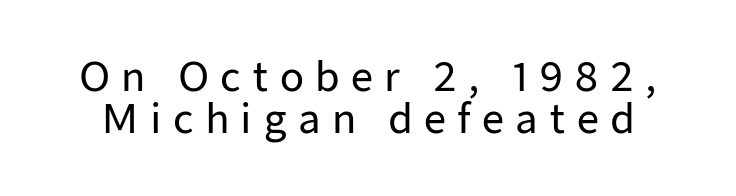
{"serif": "no", "italic": "no", "width": "normal", "stroke_contrast": "low", "x_height": "medium", "monospaced": "no", "underline": "no", "line_spacing": "tight", "line_spacing_ratio": 1.07, "letter_spacing": "wide", "letter_spacing_em": 0.28, "glyph_px": 39}
